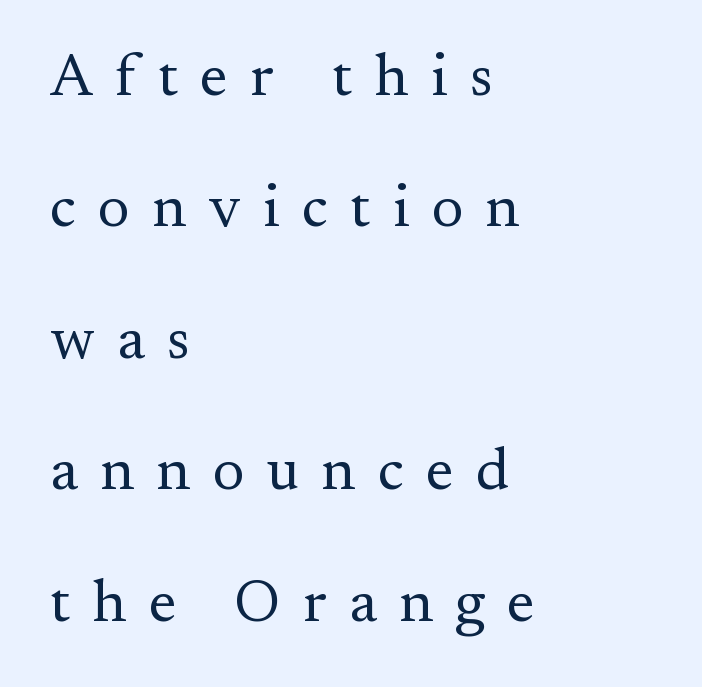
A typesetter would call this leading open, well beyond the default. The letters advance in unequal steps, a hallmark of proportional type. Short note: letters widely spaced. Is the type heavy? It reads as light-to-regular instead. Typeset ragged right — the left edge is the straight one. This is the regular roman posture of the typeface.
